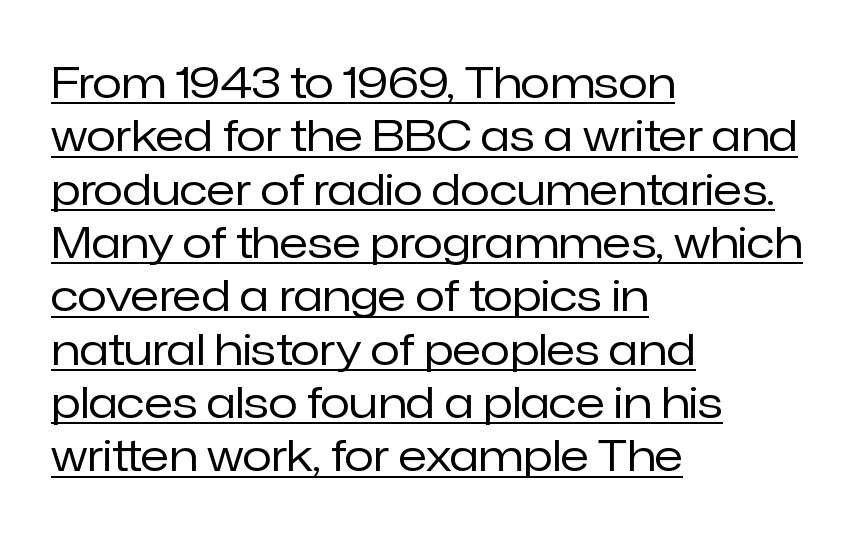
Q: Is the text bold? A: No.
Q: Is the text italic (slanted)? A: No, it is upright.
Q: Is the typeface a serif or a sans-serif typeface? A: Sans-serif.
Q: Is the text underlined? A: Yes.
Q: How is the paragraph aligned? A: Left-aligned.
Q: Is the spacing between letters normal or unusually wide? A: Normal.
Q: Width (condensed, normal, or wide)? A: Normal.
Q: Stroke contrast? A: Low.
Q: x-height? A: Medium.
Q: Monospaced? A: No.
